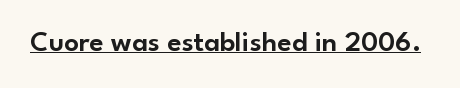
{"serif": "no", "italic": "no", "width": "normal", "stroke_contrast": "low", "x_height": "small", "monospaced": "no", "underline": "yes", "letter_spacing": "normal", "letter_spacing_em": 0.0, "glyph_px": 29}
